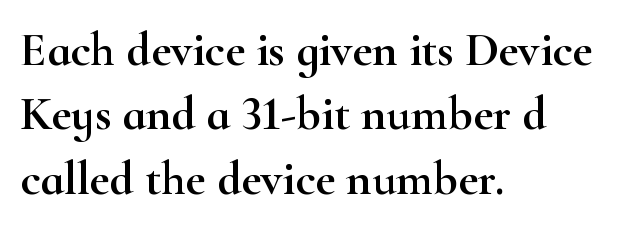
Q: Is the text italic (slanted)? A: No, it is upright.
Q: Is the typeface a serif or a sans-serif typeface? A: Serif.
Q: Is the text underlined? A: No.
Q: How is the paragraph aligned? A: Left-aligned.
Q: Is the spacing between letters normal or unusually wide? A: Normal.
Q: Is the spacing between lines tight, normal or loose? A: Normal.
Q: Width (condensed, normal, or wide)? A: Wide.
Q: Stroke contrast? A: High.
Q: x-height? A: Small.
Q: Monospaced? A: No.
